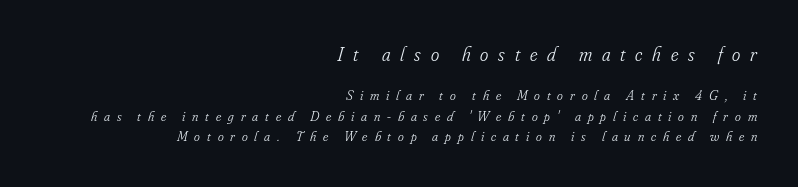
{"italic": "yes", "lean": "right", "slant_degrees": 16, "bold": "no", "underline": "no", "align": "right", "line_spacing": "normal", "line_spacing_ratio": 1.46, "letter_spacing": "wide", "letter_spacing_em": 0.49, "larger_block": "first", "size_ratio": 1.43, "glyph_px": 20}
